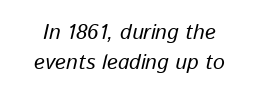
Observe the ordinary spacing: letters are neighbours, not strangers. Underline: absent. Italic: yes, the glyphs are oblique. Notice how descenders clear the ascenders below comfortably — that's standard leading.
